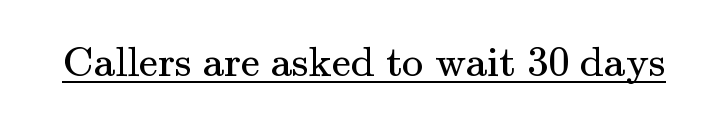
The image shows 43 px regular-weight serif type, upright; set normal letter spacing, underlined; medium stroke contrast and a small x-height.
